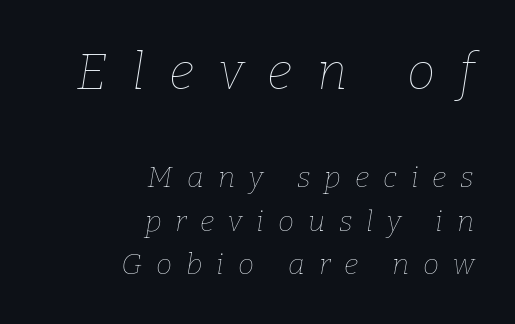
{"italic": "yes", "lean": "right", "slant_degrees": 9, "bold": "no", "weight": "thin", "width": "normal", "stroke_contrast": "low", "x_height": "medium", "monospaced": "no", "underline": "no", "align": "right", "line_spacing": "normal", "line_spacing_ratio": 1.51, "letter_spacing": "wide", "letter_spacing_em": 0.48, "larger_block": "first", "size_ratio": 1.76, "glyph_px": 51}
